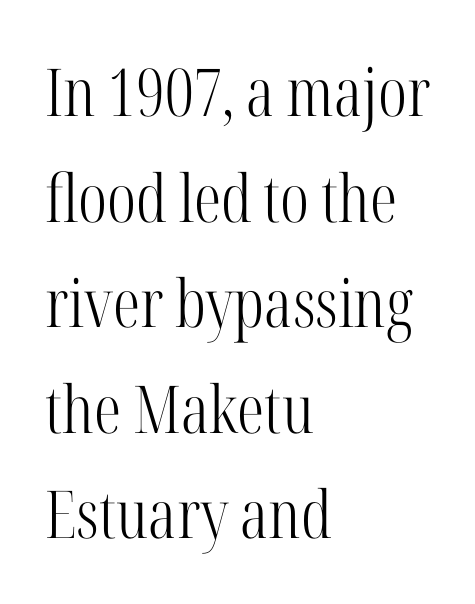
The letters look calm and open, with moderate or lighter stems. Honestly, the letter spacing is just normal — you wouldn't notice it. The letters carry serifs — small finishing strokes at the ends of their stems. Here the designer chose a conventional face with non-uniform glyph widths.
